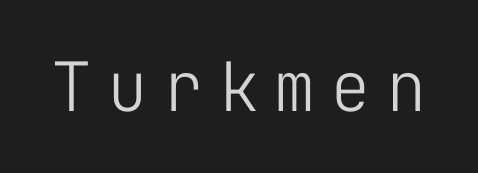
The image shows 68 px light sans-serif type, upright, monospaced; set unusually wide letter spacing (+0.22 em), not underlined; low stroke contrast and a medium x-height.
